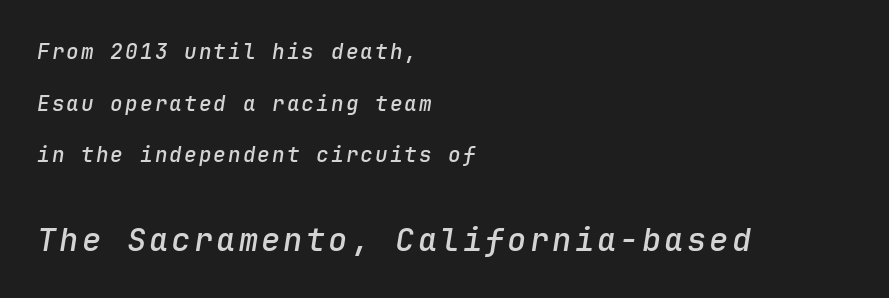
{"italic": "yes", "lean": "right", "slant_degrees": 9, "bold": "semi", "weight": "semibold", "width": "normal", "stroke_contrast": "low", "x_height": "medium", "monospaced": "yes", "underline": "no", "align": "left", "line_spacing": "loose", "line_spacing_ratio": 2.46, "larger_block": "second", "size_ratio": 1.52, "glyph_px": 32}
